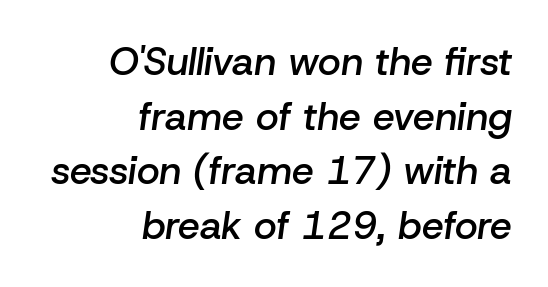
Nobody drew a line under any word here. The horizontal fit of the characters is conventional and even. Quick note: italic. The typesetter chose a ragged-left arrangement here.
